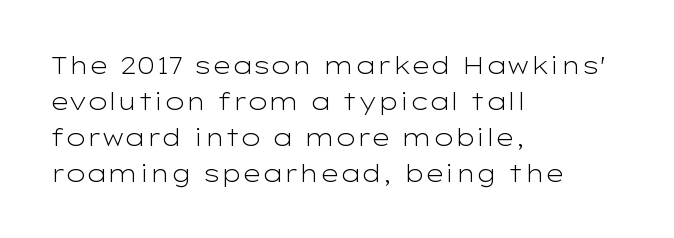
There is no visible air inserted between adjacent glyphs. The rendering anchors every line to the left-hand side. Counters stay open thanks to moderate or lighter strokes. Is there much room between lines? A standard amount, neither cramped nor airy. Type without underlining.
